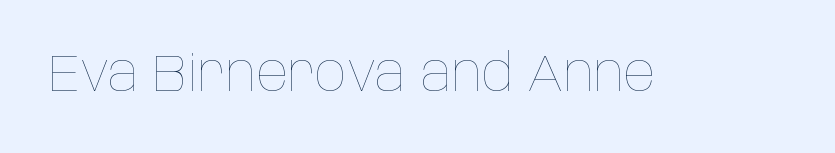
Q: Is the text bold? A: No.
Q: Is the text italic (slanted)? A: No, it is upright.
Q: Is the text underlined? A: No.
Q: Is the spacing between letters normal or unusually wide? A: Normal.
Q: Width (condensed, normal, or wide)? A: Condensed.
Q: Stroke contrast? A: Low.
Q: x-height? A: Large.
Q: Monospaced? A: No.
